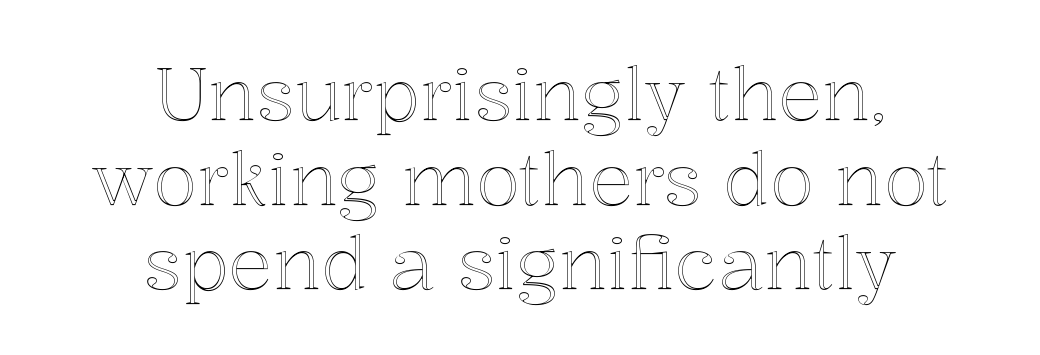
The image shows 73 px text type, upright; set centered, line spacing 1.16x, normal letter spacing, not underlined; a medium x-height.
